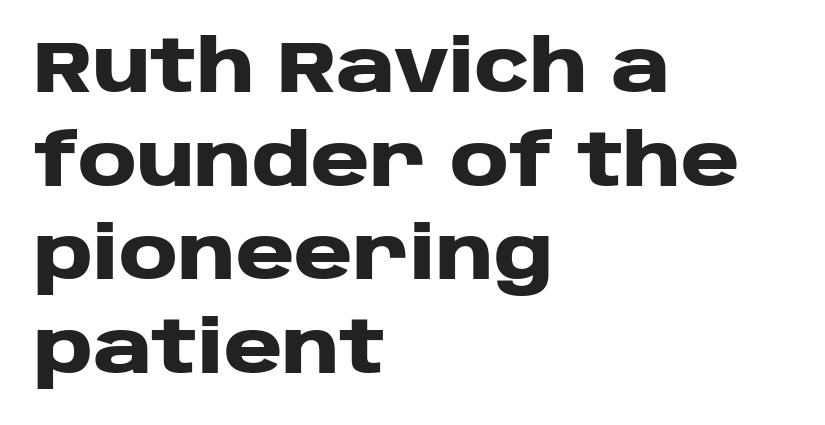
The passage shown is typed in a proportional face where columns would drift. Look at the tracking — it's just the regular setting, nothing added. Successive baselines arrive at the customary interval. A bare baseline throughout the passage. Short and long lines alike share a common starting point at left. The letters carry no serifs — their stems end cleanly without finishing strokes.
